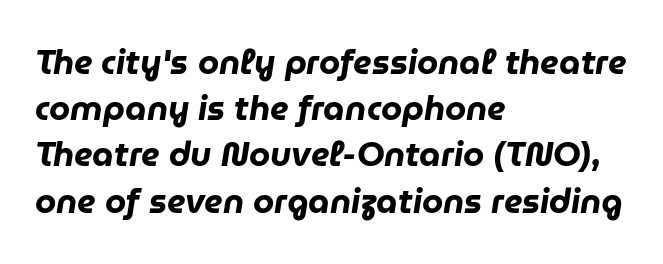
{"italic": "yes", "lean": "right", "slant_degrees": 9, "bold": "yes", "weight": "heavy", "width": "normal", "stroke_contrast": "low", "x_height": "medium", "monospaced": "no", "underline": "no", "align": "left", "line_spacing": "normal", "line_spacing_ratio": 1.36, "letter_spacing": "normal", "letter_spacing_em": 0.0, "glyph_px": 34}
